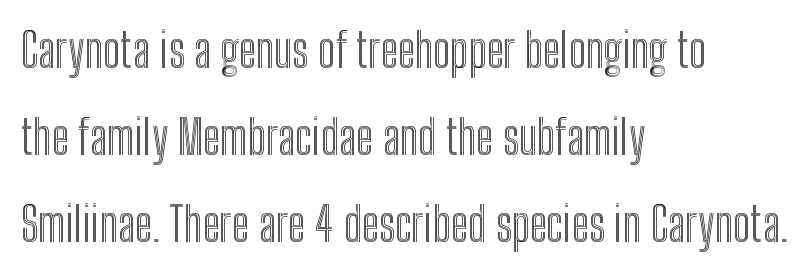
Is this a fixed-width face? No — the glyphs have proportional, varying widths. Short and long lines alike share a common starting point at left. The space beneath each line is pristine and unruled. Inter-character spacing is left at the font's built-in metrics. Posture: straight, roman, zero tilt.
